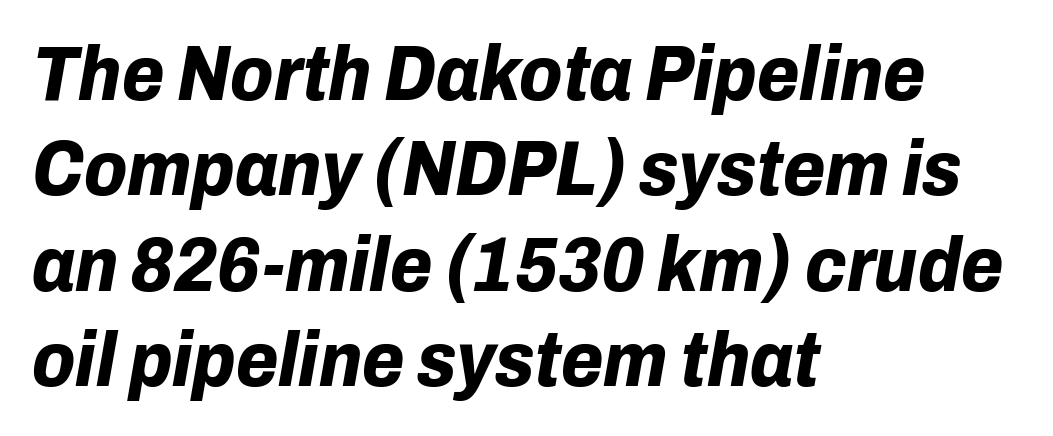
Q: Is the text bold? A: Yes.
Q: Is the text italic (slanted)? A: Yes, it leans right by about 10 degrees.
Q: Is the text underlined? A: No.
Q: How is the paragraph aligned? A: Left-aligned.
Q: Is the spacing between letters normal or unusually wide? A: Normal.
Q: Width (condensed, normal, or wide)? A: Normal.
Q: Stroke contrast? A: Low.
Q: x-height? A: Medium.
Q: Monospaced? A: No.
